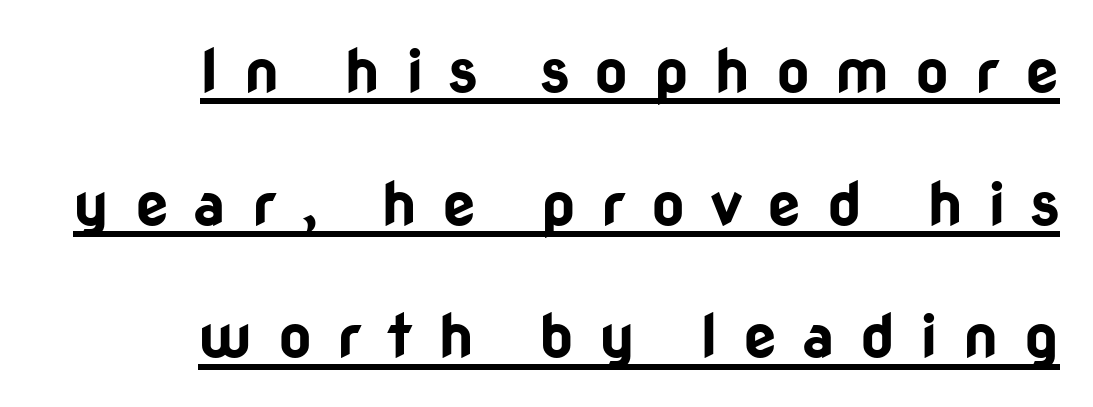
Q: Is the text bold? A: Yes.
Q: Is the text italic (slanted)? A: No, it is upright.
Q: Is the typeface a serif or a sans-serif typeface? A: Sans-serif.
Q: Is the text underlined? A: Yes.
Q: How is the paragraph aligned? A: Right-aligned.
Q: Is the spacing between letters normal or unusually wide? A: Unusually wide.
Q: Is the spacing between lines tight, normal or loose? A: Loose.
Q: Width (condensed, normal, or wide)? A: Normal.
Q: Stroke contrast? A: Low.
Q: x-height? A: Medium.
Q: Monospaced? A: No.
